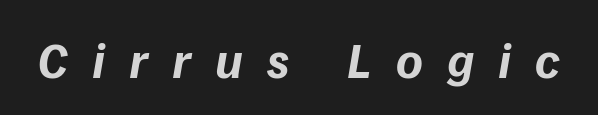
The horizontal fit of the characters is loose and conspicuously gappy. The letters advance in unequal steps, a hallmark of proportional type. No word sits above an underline. What weight is shown? A full bold with thick strokes. The passage shown leans; its letterforms are oblique.
